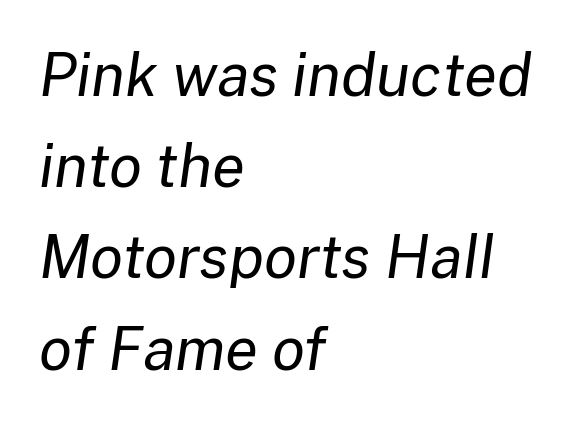
Horizontal bands of white between lines are of average thickness. Descenders are the only things crossing below the line. The passage shown has conventional tracking throughout. A typesetter would call this proportional, since set widths differ per character. In CSS terms this would be text-align: left.
